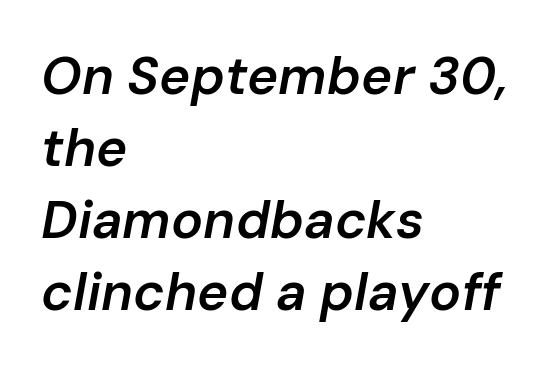
Layout note: lines flush left. A typesetter would call this zero additional tracking. What's the leading like? Ordinary, nothing unusual. Compared with ordinary roman type, these characters are visibly tilted. The passage shown is semibold, sitting just below true bold.
